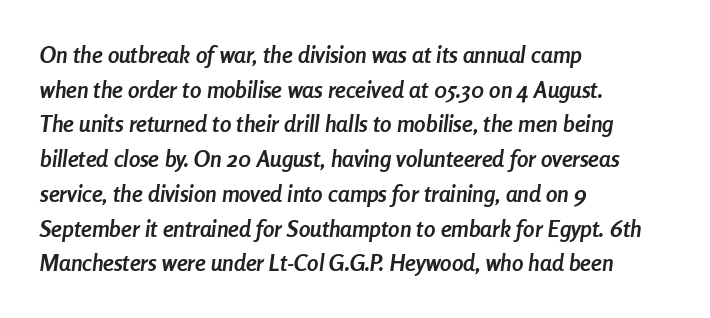
{"italic": "yes", "lean": "right", "slant_degrees": 8, "bold": "yes", "underline": "no", "align": "left", "line_spacing": "normal", "line_spacing_ratio": 1.51, "letter_spacing": "normal", "letter_spacing_em": 0.0, "glyph_px": 23}
